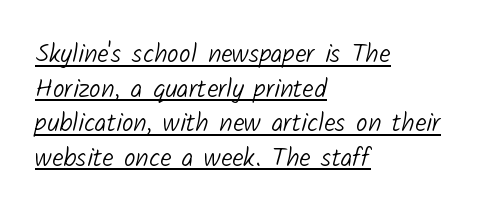
Q: Is the text bold? A: No.
Q: Is the text underlined? A: Yes.
Q: How is the paragraph aligned? A: Left-aligned.
Q: Is the spacing between letters normal or unusually wide? A: Normal.
Q: Is the spacing between lines tight, normal or loose? A: Normal.
